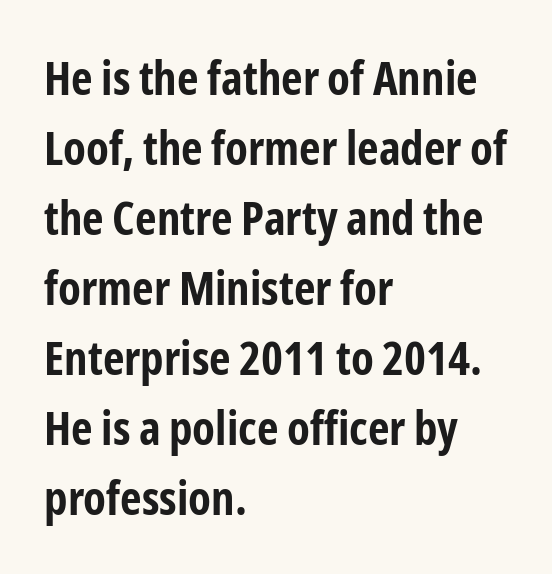
Q: Is the text bold? A: Yes.
Q: Is the text italic (slanted)? A: No, it is upright.
Q: Is the typeface a serif or a sans-serif typeface? A: Sans-serif.
Q: Is the text underlined? A: No.
Q: How is the paragraph aligned? A: Left-aligned.
Q: Is the spacing between letters normal or unusually wide? A: Normal.
Q: Is the spacing between lines tight, normal or loose? A: Normal.
Q: Width (condensed, normal, or wide)? A: Condensed.
Q: Stroke contrast? A: Low.
Q: x-height? A: Medium.
Q: Monospaced? A: No.
